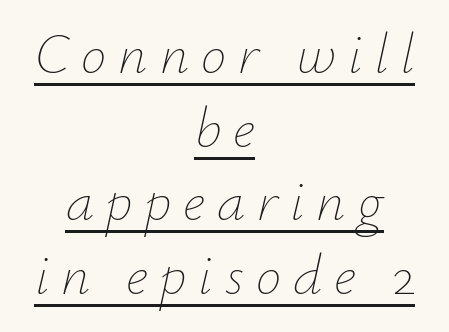
{"italic": "yes", "lean": "right", "slant_degrees": 12, "bold": "no", "weight": "thin", "width": "normal", "stroke_contrast": "low", "x_height": "small", "monospaced": "no", "underline": "yes", "align": "center", "line_spacing": "normal", "line_spacing_ratio": 1.29, "letter_spacing": "wide", "letter_spacing_em": 0.21, "glyph_px": 57}
